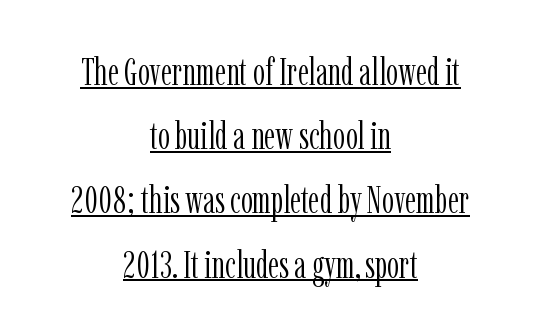
Q: Is the text bold? A: No.
Q: Is the text italic (slanted)? A: No, it is upright.
Q: Is the typeface a serif or a sans-serif typeface? A: Serif.
Q: Is the text underlined? A: Yes.
Q: How is the paragraph aligned? A: Centered.
Q: Is the spacing between letters normal or unusually wide? A: Normal.
Q: Is the spacing between lines tight, normal or loose? A: Normal.
Q: Width (condensed, normal, or wide)? A: Condensed.
Q: Stroke contrast? A: Low.
Q: x-height? A: Medium.
Q: Monospaced? A: No.
